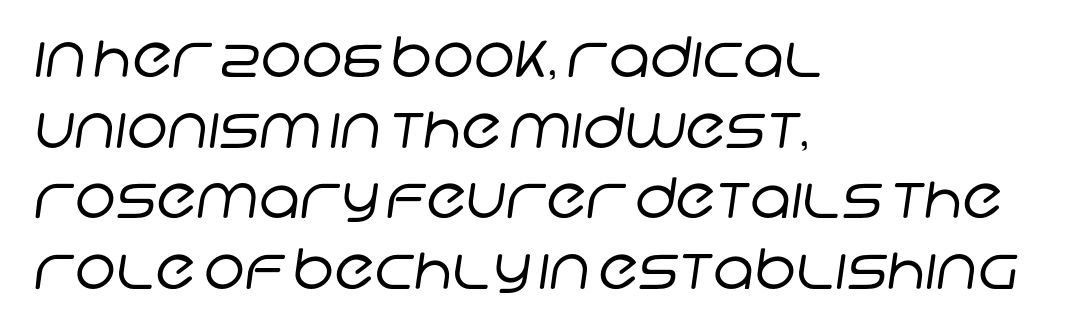
The image shows 56 px regular-weight sans-serif type; set left-aligned, normal line spacing (1.26x), normal letter spacing, not underlined; low stroke contrast and a large x-height.
